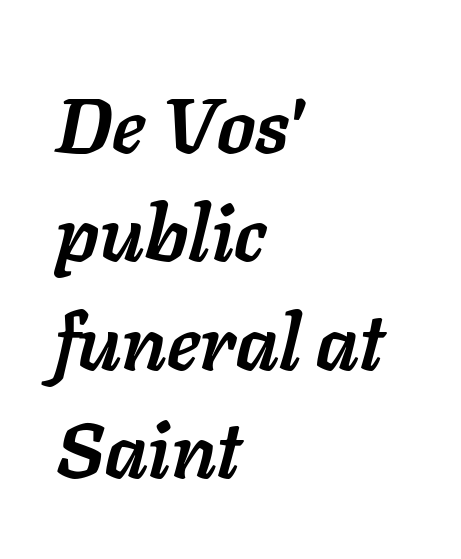
Q: Is the text bold? A: Yes.
Q: Is the text italic (slanted)? A: Yes, it leans right by about 11 degrees.
Q: Is the text underlined? A: No.
Q: How is the paragraph aligned? A: Left-aligned.
Q: Is the spacing between letters normal or unusually wide? A: Normal.
Q: Is the spacing between lines tight, normal or loose? A: Normal.
Q: Width (condensed, normal, or wide)? A: Normal.
Q: Stroke contrast? A: Low.
Q: x-height? A: Medium.
Q: Monospaced? A: No.
